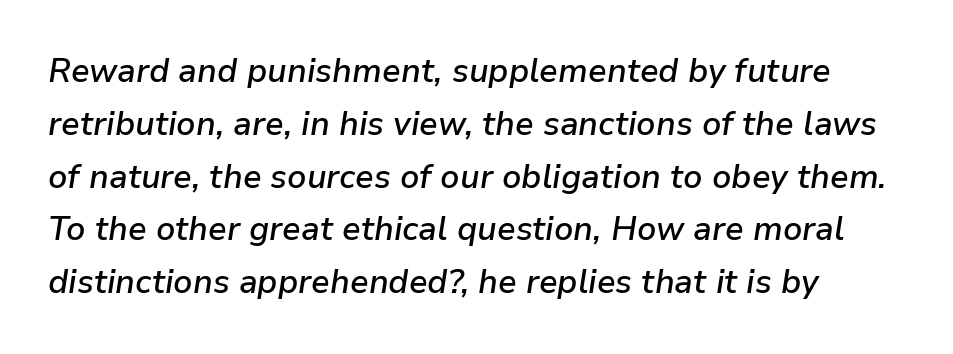
The image shows 33 px semibold type, italic (leaning right); set left-aligned, normal line spacing (1.6x), normal letter spacing, not underlined; low stroke contrast and a medium x-height.
